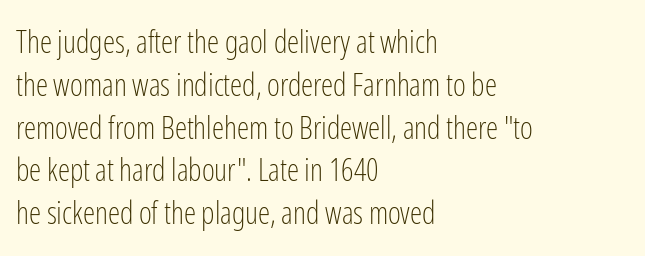
The image shows 31 px light, condensed sans-serif type, upright; set left-aligned, normal line spacing (1.38x), normal letter spacing, not underlined; low stroke contrast and a medium x-height.
